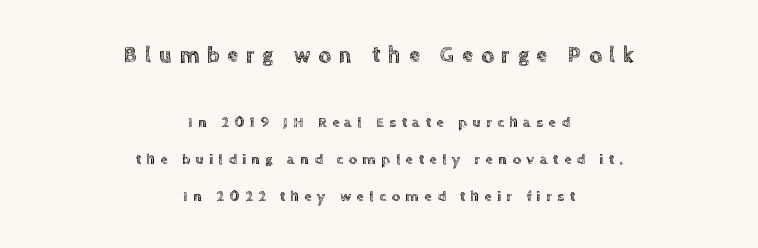
The glyphs are unaccompanied by any horizontal stroke below them. Caption: multi-line text, centered on the measure. A great deal of white space separates one row of letters from the next. Characters follow at a spacing far wider than the type designer built in. The type sits square on the baseline with zero lean.
